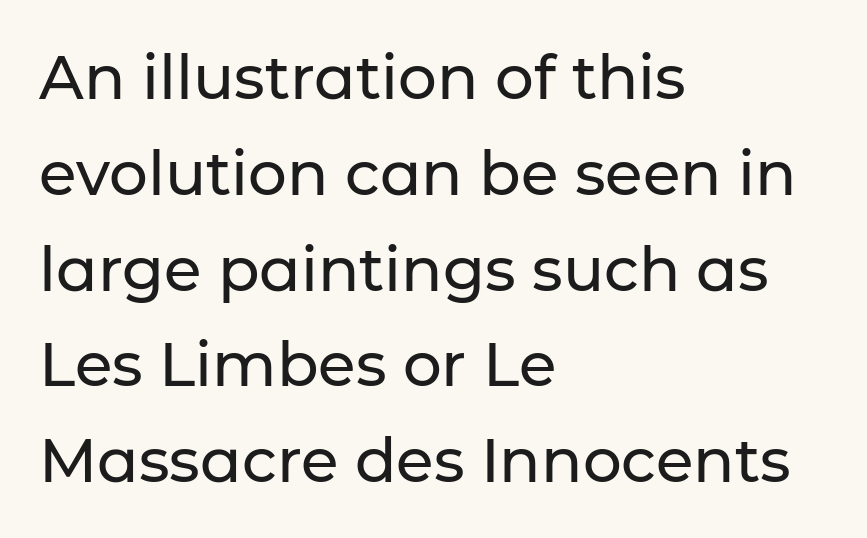
Q: Is the text italic (slanted)? A: No, it is upright.
Q: Is the typeface a serif or a sans-serif typeface? A: Sans-serif.
Q: Is the text underlined? A: No.
Q: How is the paragraph aligned? A: Left-aligned.
Q: Is the spacing between letters normal or unusually wide? A: Normal.
Q: Is the spacing between lines tight, normal or loose? A: Normal.
Q: Width (condensed, normal, or wide)? A: Normal.
Q: Stroke contrast? A: Low.
Q: x-height? A: Medium.
Q: Monospaced? A: No.
